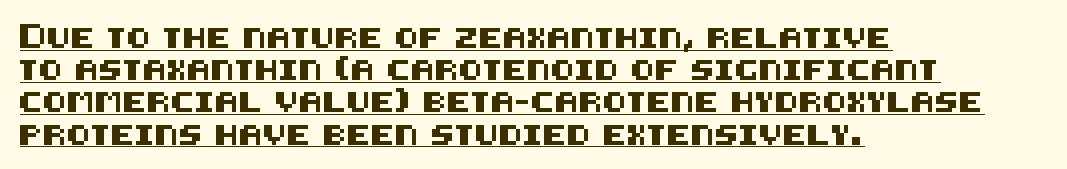
The horizontal fit of the characters is conventional and even. These lines were composed using upright roman letters. Vertically, the passage feels balanced, rows spaced as you'd expect. You can see a thin bar hugging the bottom of the glyphs. Typeset ragged right — the left edge is the straight one.
